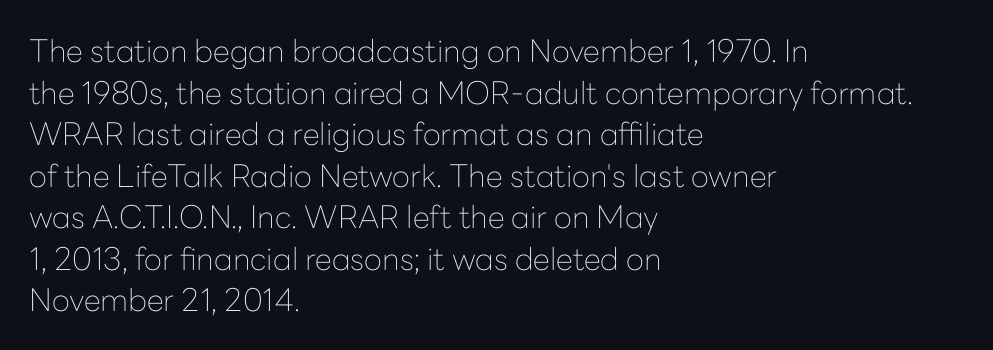
Q: Is the text bold? A: No.
Q: Is the text italic (slanted)? A: No, it is upright.
Q: Is the typeface a serif or a sans-serif typeface? A: Sans-serif.
Q: Is the text underlined? A: No.
Q: How is the paragraph aligned? A: Left-aligned.
Q: Is the spacing between letters normal or unusually wide? A: Normal.
Q: Is the spacing between lines tight, normal or loose? A: Normal.
Q: Width (condensed, normal, or wide)? A: Normal.
Q: Stroke contrast? A: Low.
Q: x-height? A: Medium.
Q: Monospaced? A: No.
